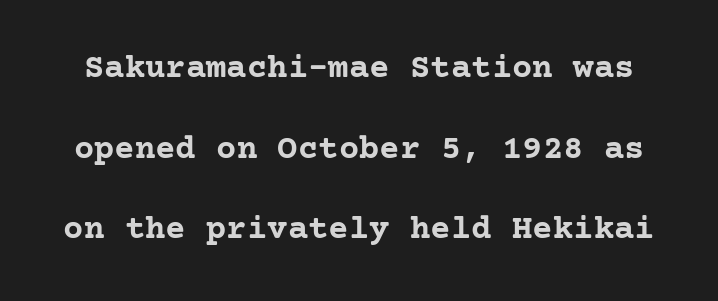
Any mark beneath the type? The region is blank. You'd pick this weight for a headline — it's a proper bold. Are there feet on the stems? There are — it's a serif. Every stem runs plumb, perpendicular to the baseline. Line spacing here is loose.
